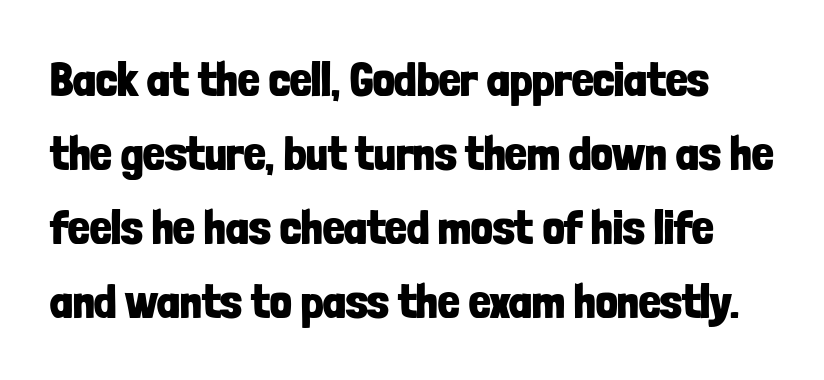
Q: Is the text bold? A: Yes.
Q: Is the text italic (slanted)? A: No, it is upright.
Q: Is the typeface a serif or a sans-serif typeface? A: Sans-serif.
Q: Is the text underlined? A: No.
Q: Is the spacing between letters normal or unusually wide? A: Normal.
Q: Is the spacing between lines tight, normal or loose? A: Normal.
Q: Width (condensed, normal, or wide)? A: Condensed.
Q: Stroke contrast? A: Low.
Q: x-height? A: Medium.
Q: Monospaced? A: No.
